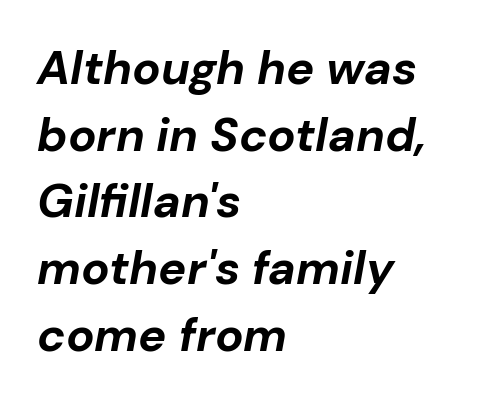
Q: Is the text bold? A: Yes.
Q: Is the text italic (slanted)? A: Yes, it leans right by about 10 degrees.
Q: Is the text underlined? A: No.
Q: How is the paragraph aligned? A: Left-aligned.
Q: Is the spacing between letters normal or unusually wide? A: Normal.
Q: Is the spacing between lines tight, normal or loose? A: Normal.
Q: Width (condensed, normal, or wide)? A: Normal.
Q: Stroke contrast? A: Low.
Q: x-height? A: Medium.
Q: Monospaced? A: No.
